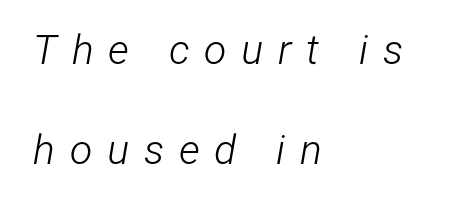
Every character sits at an angle, as italics do. Every row of glyphs begins at an identical x-position on the left. No chunkiness to these letters — they're not bold. The glyphs are unaccompanied by any horizontal stroke below them. How are the letters spaced? Widely, with obvious added tracking.
